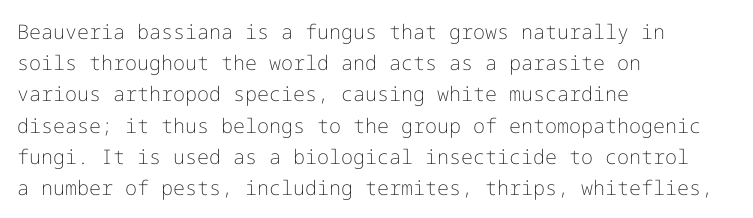
{"italic": "no", "bold": "no", "underline": "no", "align": "left", "line_spacing": "normal", "line_spacing_ratio": 1.56, "letter_spacing": "normal", "letter_spacing_em": 0.0, "glyph_px": 20}
